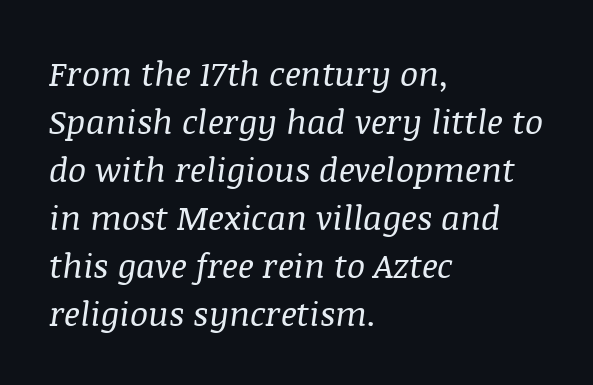
The passage shown is not bold in any degree. The axis of the letterforms is tilted away from vertical. The setting favours the left margin, as ordinary paragraphs usually do. This block has exactly the height ordinary leading produces.
